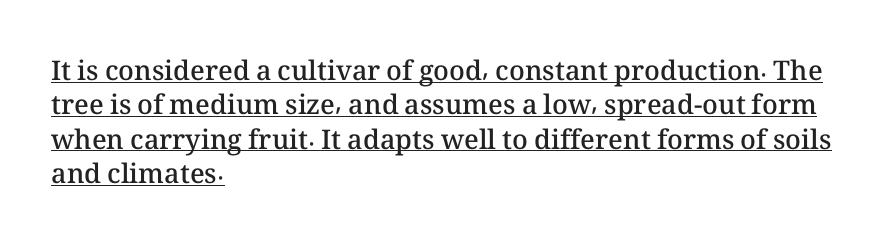
{"italic": "no", "bold": "semi", "underline": "yes", "align": "left", "line_spacing": "normal", "line_spacing_ratio": 1.27, "letter_spacing": "normal", "letter_spacing_em": 0.0, "glyph_px": 27}
